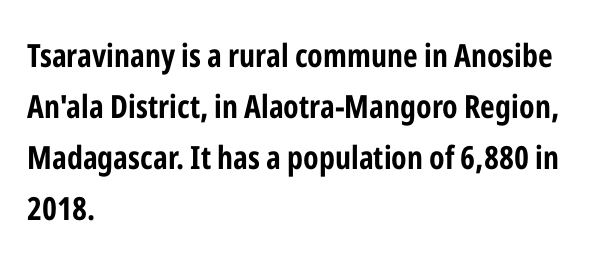
The gaps between neighbouring characters are ordinary and unremarkable. Its strokes are broad and dark, the hallmark of bold type. A typesetter would call this proportional, since set widths differ per character. The type sits square on the baseline with zero lean. This block has exactly the height ordinary leading produces.
